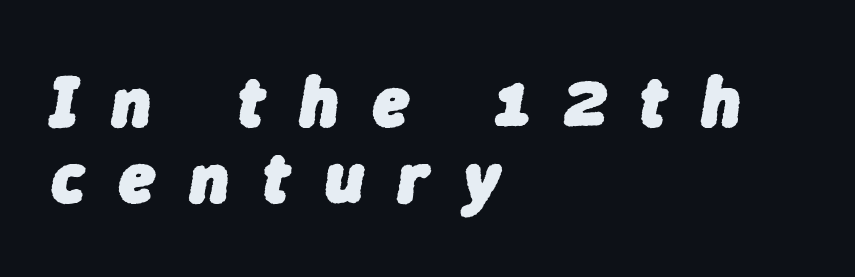
Tracking here is generous; glyphs stand well apart from one another. The sample has been set heavy, in full bold. Quick note: interline space is minimal. An italicized treatment has been applied to the whole sample. Note the varied advance widths — an 'i' is clearly narrower than an 'm'.
